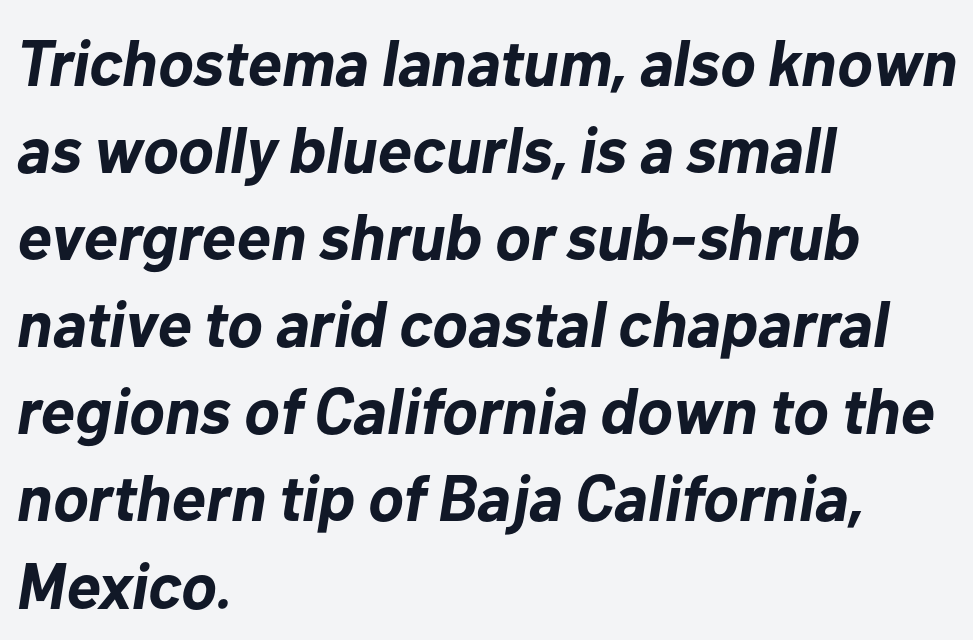
Q: Is the text bold? A: Yes.
Q: Is the text italic (slanted)? A: Yes, it leans right by about 10 degrees.
Q: Is the text underlined? A: No.
Q: How is the paragraph aligned? A: Left-aligned.
Q: Is the spacing between letters normal or unusually wide? A: Normal.
Q: Is the spacing between lines tight, normal or loose? A: Normal.
Q: Width (condensed, normal, or wide)? A: Normal.
Q: Stroke contrast? A: Low.
Q: x-height? A: Medium.
Q: Monospaced? A: No.
